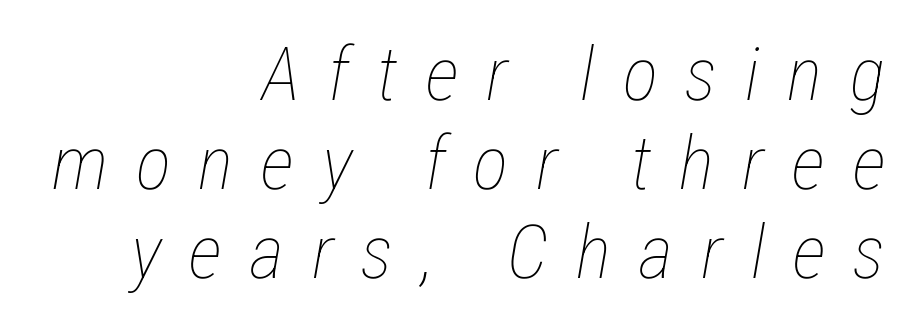
Q: Is the text bold? A: No.
Q: Is the text italic (slanted)? A: Yes, it leans right by about 12 degrees.
Q: Is the text underlined? A: No.
Q: How is the paragraph aligned? A: Right-aligned.
Q: Is the spacing between letters normal or unusually wide? A: Unusually wide.
Q: Width (condensed, normal, or wide)? A: Condensed.
Q: Stroke contrast? A: Low.
Q: x-height? A: Medium.
Q: Monospaced? A: No.
